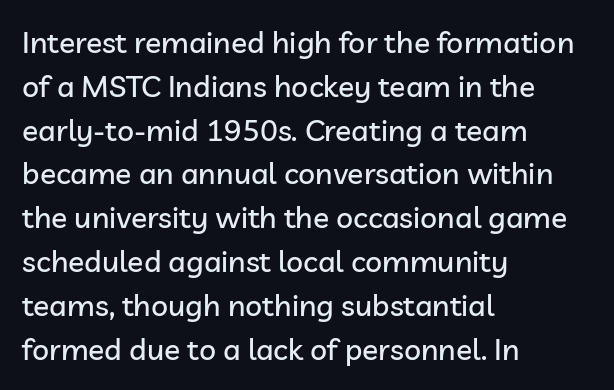
The letterforms sit shoulder to shoulder at normal distance. Is there any slant? The stems are plumb. Each row of text sits above clean, open space. Does the copy run flush right? No — it runs flush left. Regarding leading, the lines here are spaced in the standard way.
